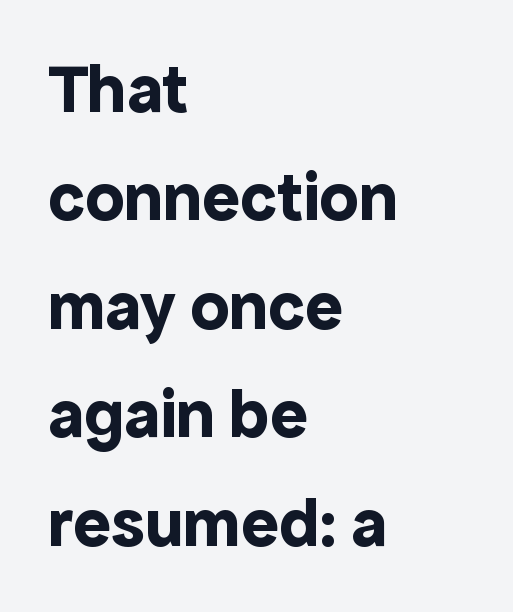
No word sits above an underline. This rendering uses left alignment, leaving the right contour irregular. The letters carry no serifs — their stems end cleanly without finishing strokes. This sample keeps an unexceptional amount of space between lines. When letters stand straight like this, we call the style roman or upright.
